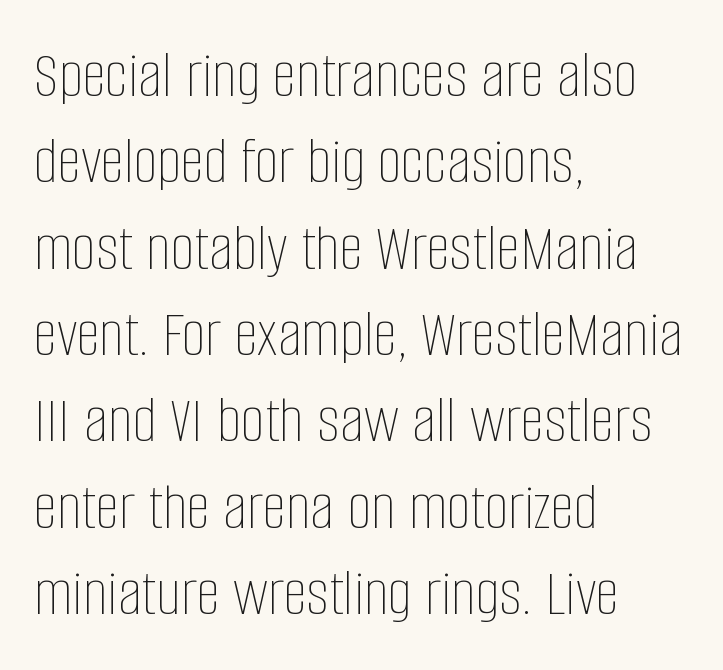
The image shows 68 px thin, condensed type, upright; set left-aligned, normal line spacing (1.27x), normal letter spacing, not underlined; low stroke contrast and a large x-height.
